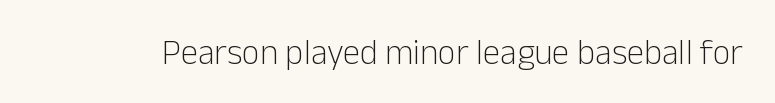
{"serif": "no", "italic": "no", "bold": "no", "weight": "light", "width": "normal", "stroke_contrast": "low", "x_height": "medium", "monospaced": "no", "underline": "no", "letter_spacing": "normal", "letter_spacing_em": 0.0, "glyph_px": 35}
